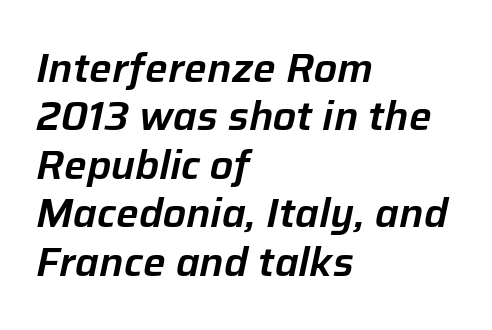
The letters advance in unequal steps, a hallmark of proportional type. This rendering features lettering with no underline. This rendering uses left alignment, leaving the right contour irregular. The passage shown has conventional tracking throughout. Emphasis-style slanted type is in use.
